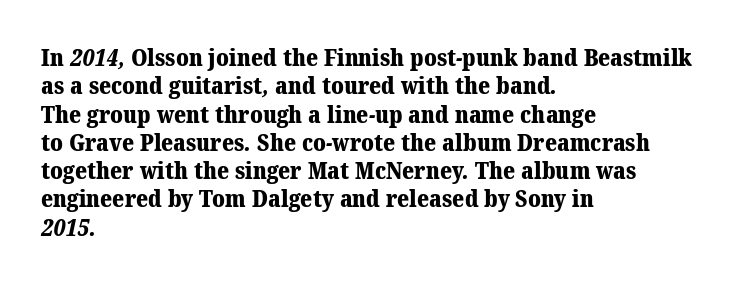
Q: Is the text bold? A: Yes.
Q: Is the text underlined? A: No.
Q: How is the paragraph aligned? A: Left-aligned.
Q: Is the spacing between letters normal or unusually wide? A: Normal.
